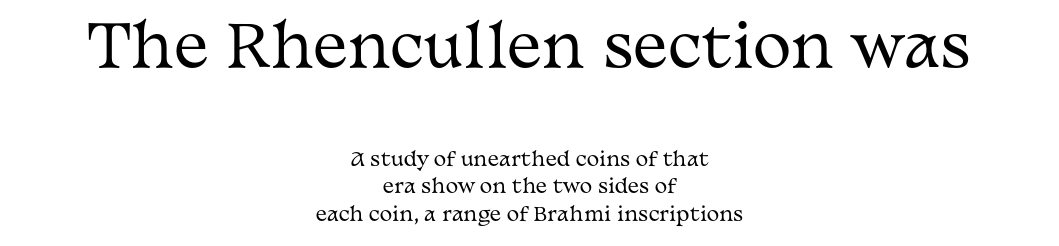
The image shows 58 px regular-weight, wide serif type, upright; set centered, normal line spacing (1.44x), normal letter spacing, not underlined; the first (top) block is 3.05x larger; medium stroke contrast and a medium x-height.
